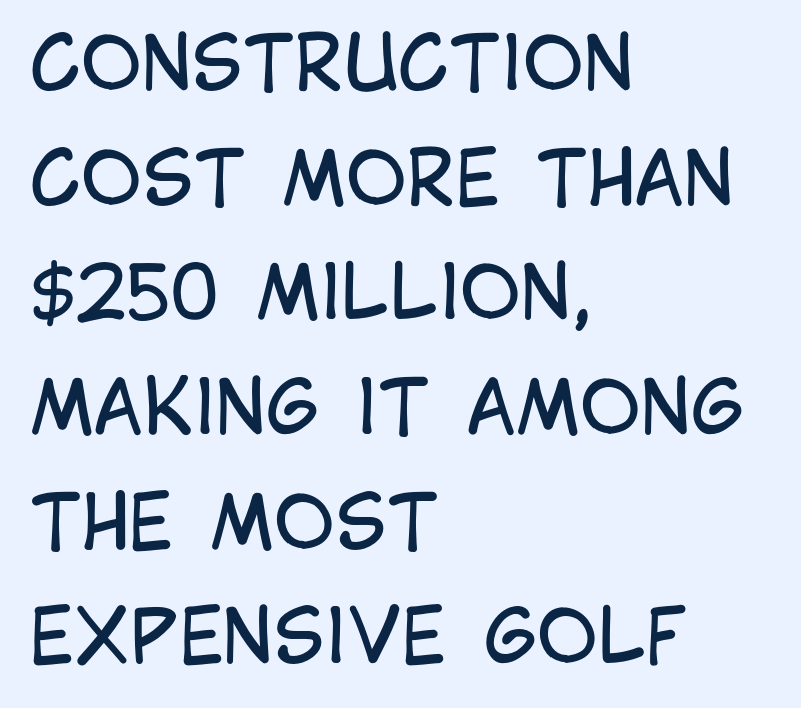
The image shows 74 px regular-weight, condensed sans-serif type, upright; set left-aligned, normal line spacing (1.55x), normal letter spacing, not underlined; low stroke contrast and a large x-height.
